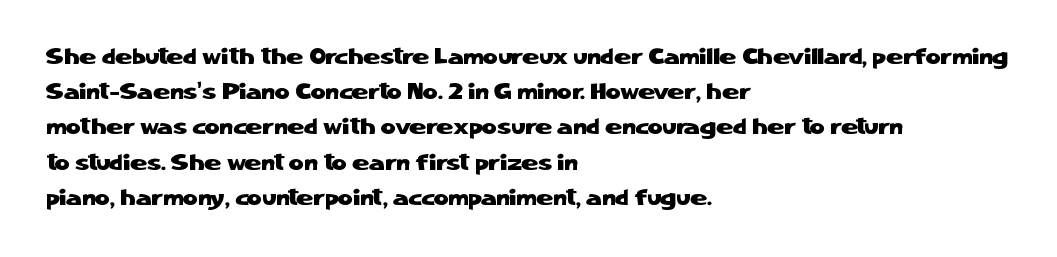
The designer left line spacing at the default. The face used here is rendered with its standard letterfit. The letters stand upright; this is a roman face. The rag falls on the right side of this text block. The words here are not underlined.
